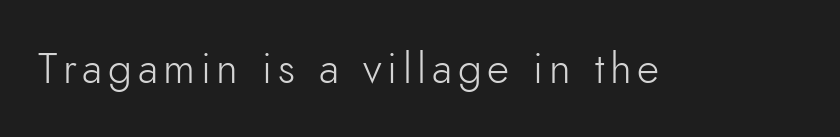
Characters remain perfectly vertical along every line. Each letter keeps its own natural width here, so spacing adapts to shape. The face looks like a standard text weight, possibly lighter. The typeface chosen for these lines omits serifs. Letters rest on an invisible, unmarked baseline.
